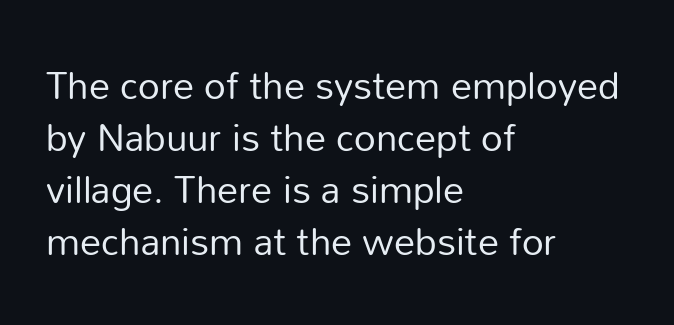
{"serif": "no", "italic": "no", "bold": "no", "weight": "regular", "width": "normal", "stroke_contrast": "low", "x_height": "medium", "monospaced": "no", "underline": "no", "align": "left", "line_spacing": "normal", "line_spacing_ratio": 1.37, "letter_spacing": "normal", "letter_spacing_em": 0.0, "glyph_px": 38}
